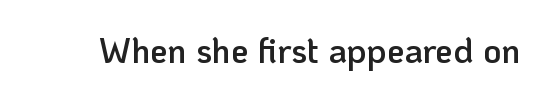
Q: Is the text bold? A: Semi-bold.
Q: Is the text italic (slanted)? A: No, it is upright.
Q: Is the typeface a serif or a sans-serif typeface? A: Sans-serif.
Q: Is the text underlined? A: No.
Q: Is the spacing between letters normal or unusually wide? A: Normal.
Q: Width (condensed, normal, or wide)? A: Normal.
Q: Stroke contrast? A: Low.
Q: x-height? A: Medium.
Q: Monospaced? A: No.
